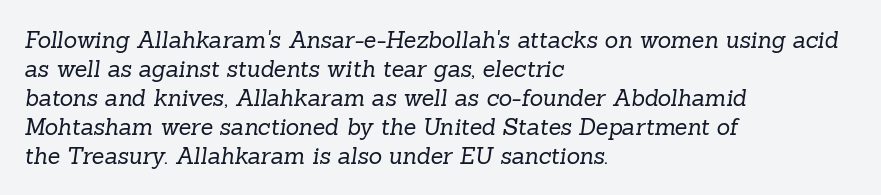
Q: Is the text bold? A: No.
Q: Is the text underlined? A: No.
Q: How is the paragraph aligned? A: Left-aligned.
Q: Is the spacing between letters normal or unusually wide? A: Normal.
Q: Is the spacing between lines tight, normal or loose? A: Normal.
